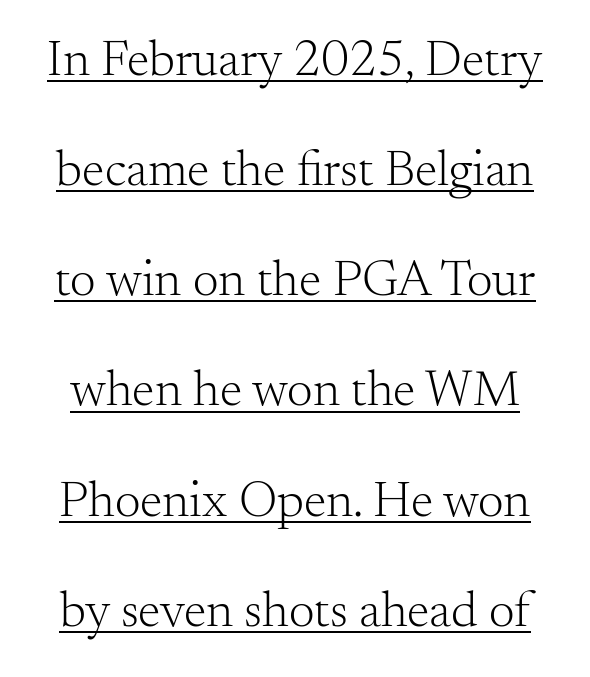
Q: Is the text bold? A: No.
Q: Is the text italic (slanted)? A: No, it is upright.
Q: Is the typeface a serif or a sans-serif typeface? A: Serif.
Q: Is the text underlined? A: Yes.
Q: Is the spacing between letters normal or unusually wide? A: Normal.
Q: Is the spacing between lines tight, normal or loose? A: Loose.
Q: Width (condensed, normal, or wide)? A: Normal.
Q: Stroke contrast? A: Medium.
Q: x-height? A: Small.
Q: Monospaced? A: No.
